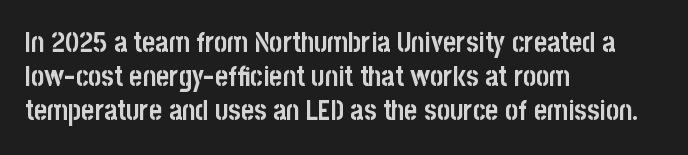
The specimen reads as upright at a glance. Typographic density is high because the face is bold. Note the varied advance widths — an 'i' is clearly narrower than an 'm'. These lines are composed in type without serifs. The lines in this sample share a left origin and differ only in where they stop. Descenders hang freely into open space.
